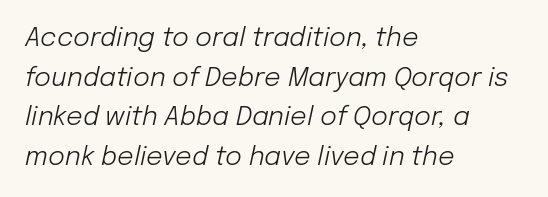
The image shows 26 px text type, italic (leaning right); set left-aligned, normal line spacing (1.52x), normal letter spacing, not underlined.
